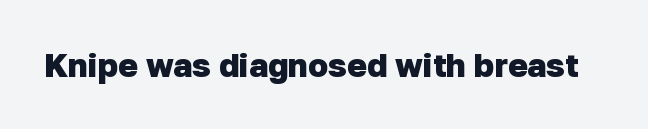
{"serif": "no", "bold": "yes", "weight": "heavy", "width": "normal", "stroke_contrast": "low", "x_height": "medium", "monospaced": "no", "underline": "no", "letter_spacing": "normal", "letter_spacing_em": 0.0, "glyph_px": 33}
